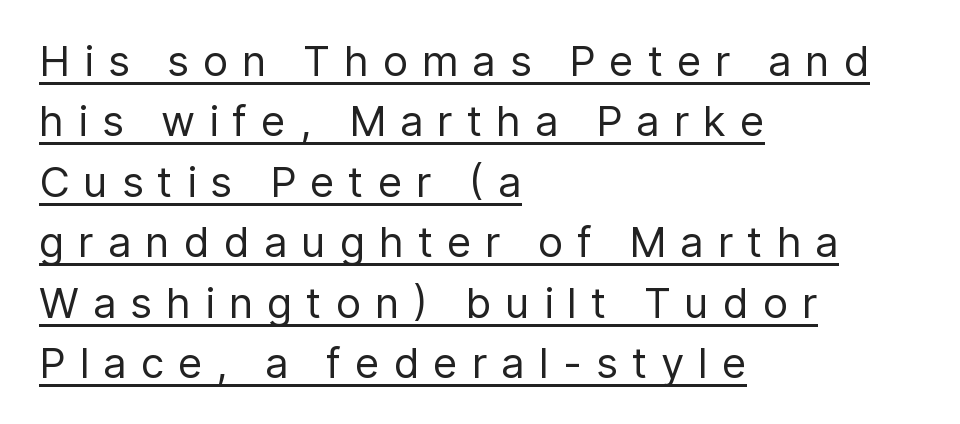
Q: Is the text bold? A: No.
Q: Is the text italic (slanted)? A: No, it is upright.
Q: Is the typeface a serif or a sans-serif typeface? A: Sans-serif.
Q: Is the text underlined? A: Yes.
Q: How is the paragraph aligned? A: Left-aligned.
Q: Is the spacing between letters normal or unusually wide? A: Unusually wide.
Q: Is the spacing between lines tight, normal or loose? A: Normal.
Q: Width (condensed, normal, or wide)? A: Normal.
Q: Stroke contrast? A: Low.
Q: x-height? A: Medium.
Q: Monospaced? A: No.
